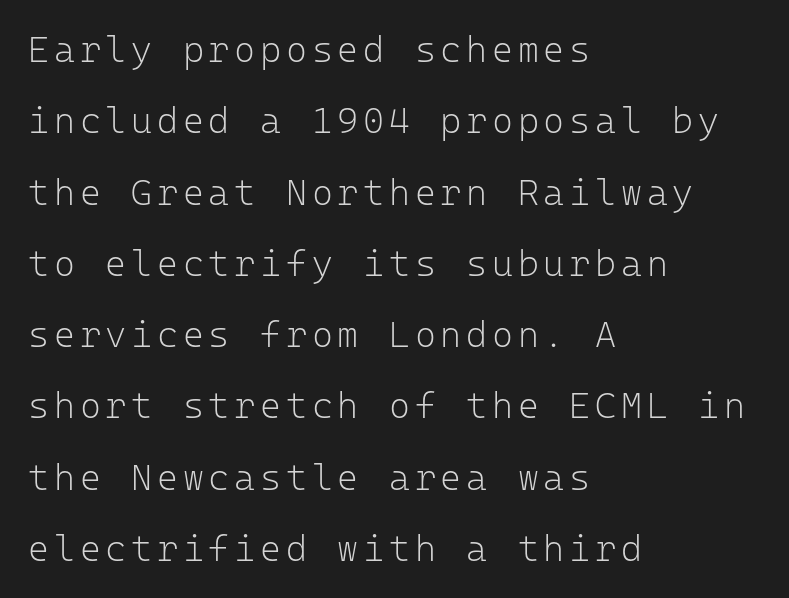
The image shows 36 px light sans-serif type, upright, monospaced; set left-aligned, loose line spacing (1.98x), not underlined; low stroke contrast and a medium x-height.
